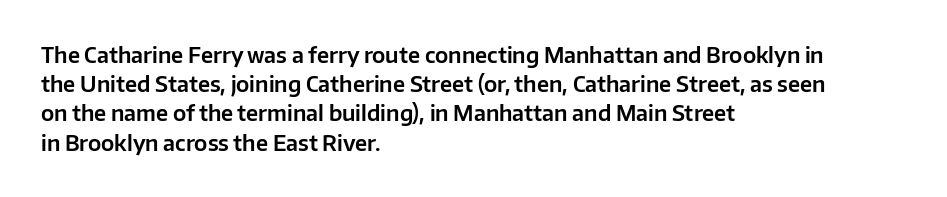
Q: Is the text italic (slanted)? A: No, it is upright.
Q: Is the text underlined? A: No.
Q: How is the paragraph aligned? A: Left-aligned.
Q: Is the spacing between letters normal or unusually wide? A: Normal.
Q: Is the spacing between lines tight, normal or loose? A: Normal.
